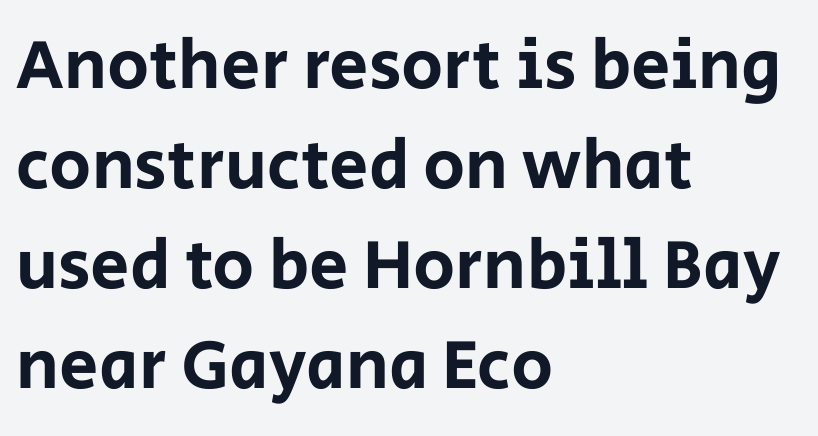
The image shows 70 px sans-serif type, upright; set left-aligned, normal line spacing (1.43x), normal letter spacing, not underlined; low stroke contrast and a large x-height.
